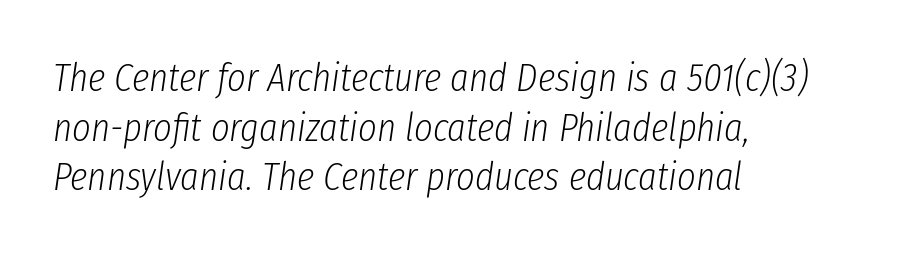
{"italic": "yes", "lean": "right", "slant_degrees": 8, "bold": "no", "weight": "light", "width": "condensed", "stroke_contrast": "low", "x_height": "medium", "monospaced": "no", "underline": "no", "align": "left", "line_spacing_ratio": 1.24, "letter_spacing": "normal", "letter_spacing_em": 0.0, "glyph_px": 40}
